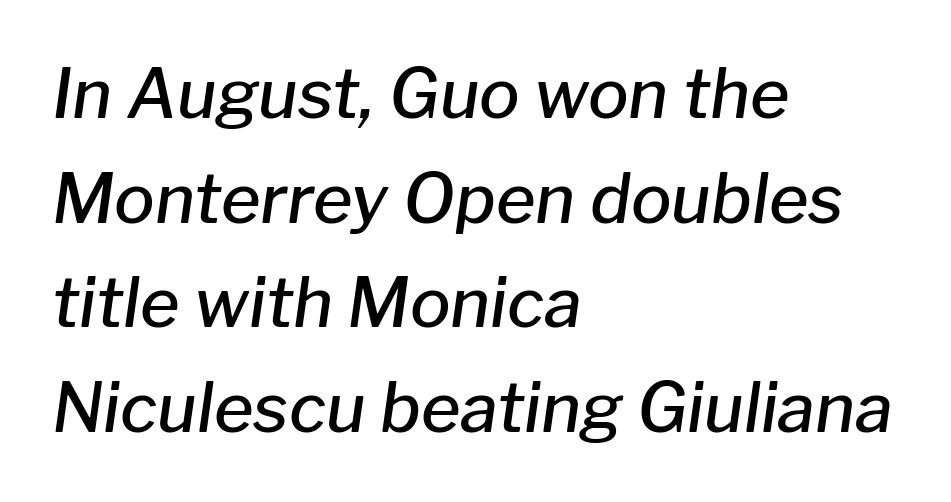
{"italic": "yes", "lean": "right", "slant_degrees": 8, "bold": "semi", "weight": "semibold", "width": "normal", "stroke_contrast": "low", "x_height": "medium", "monospaced": "no", "underline": "no", "align": "left", "line_spacing": "normal", "line_spacing_ratio": 1.54, "letter_spacing": "normal", "letter_spacing_em": 0.0, "glyph_px": 68}
